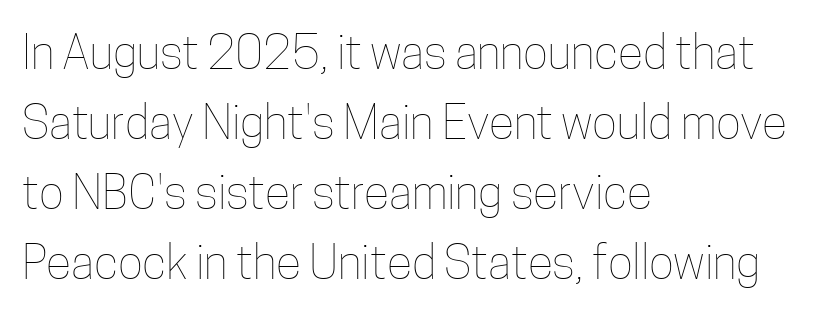
The tracking reads as untouched default to a designer's eye. Here the designer chose a conventional face with non-uniform glyph widths. The rendering uses a moderate line-height, typical for paragraphs. Line starts are locked; line ends wander.
